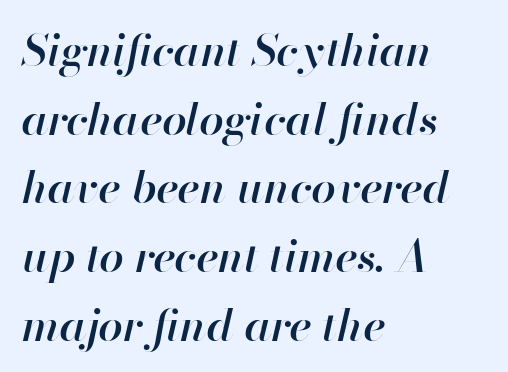
The passage shown is semibold, sitting just below true bold. This sample has the flowing, uneven cadence of proportional lettering. Line beginnings align vertically; line endings do not. Students, note that the glyphs here touch the page at normal intervals.
